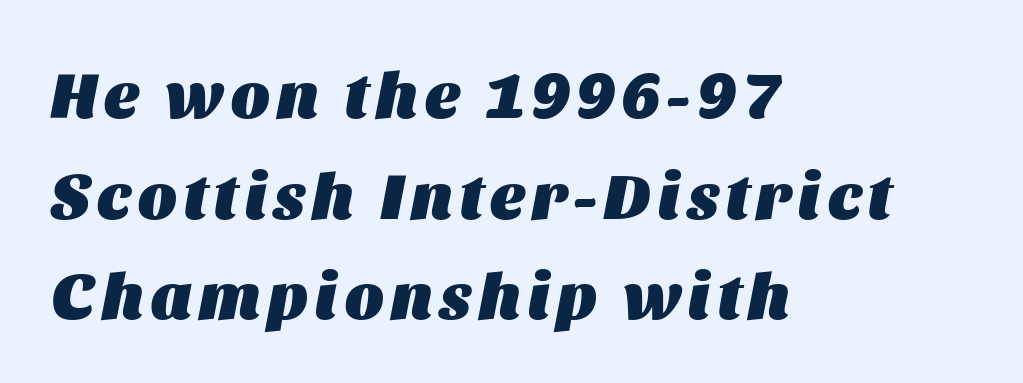
Baseline-to-baseline distance is the conventional proportion of letter height. Spacing verdict: proportional, widths tailored to each character. The words here are not underlined. This sample uses an oblique cut, with every glyph tilted off the vertical.
